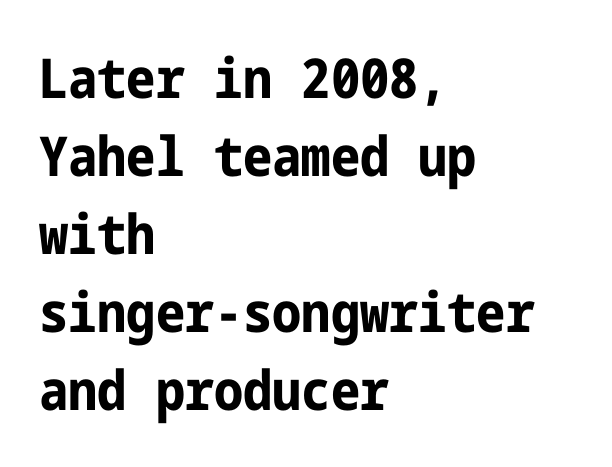
{"serif": "no", "italic": "no", "bold": "yes", "weight": "bold", "width": "condensed", "stroke_contrast": "low", "x_height": "medium", "underline": "no", "align": "left", "line_spacing": "normal", "line_spacing_ratio": 1.42, "letter_spacing": "normal", "letter_spacing_em": 0.0, "glyph_px": 55}
